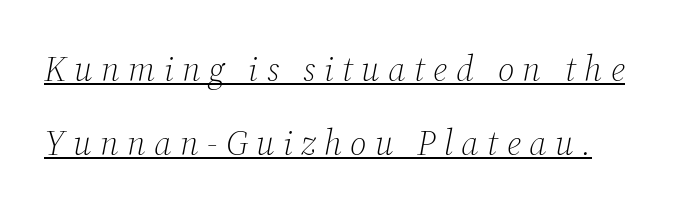
{"serif": "yes", "italic": "yes", "lean": "right", "slant_degrees": 12, "bold": "no", "weight": "light", "width": "normal", "stroke_contrast": "medium", "x_height": "medium", "monospaced": "no", "underline": "yes", "align": "left", "line_spacing": "loose", "line_spacing_ratio": 2.12, "letter_spacing": "wide", "letter_spacing_em": 0.24, "glyph_px": 35}
